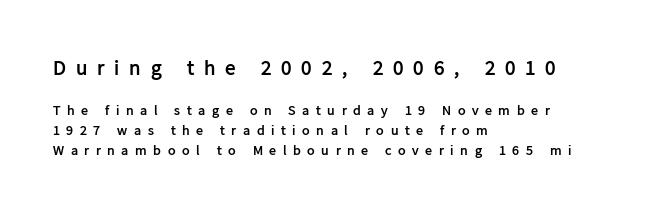
{"italic": "no", "bold": "yes", "underline": "no", "align": "left", "line_spacing": "normal", "line_spacing_ratio": 1.44, "letter_spacing": "wide", "letter_spacing_em": 0.47, "larger_block": "first", "size_ratio": 1.5, "glyph_px": 21}
